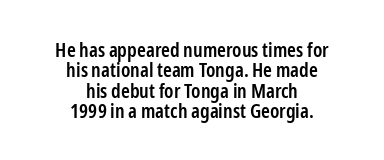
The image shows 20 px text type, upright; set centered, tight line spacing (1.02x), normal letter spacing, not underlined.
